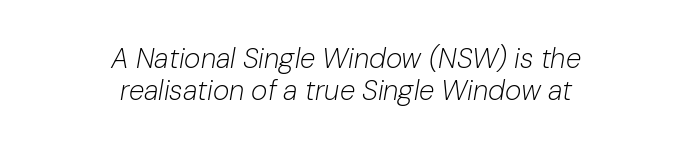
The image shows 28 px light type, italic (leaning right); set centered, line spacing 1.16x, normal letter spacing, not underlined; low stroke contrast and a medium x-height.
